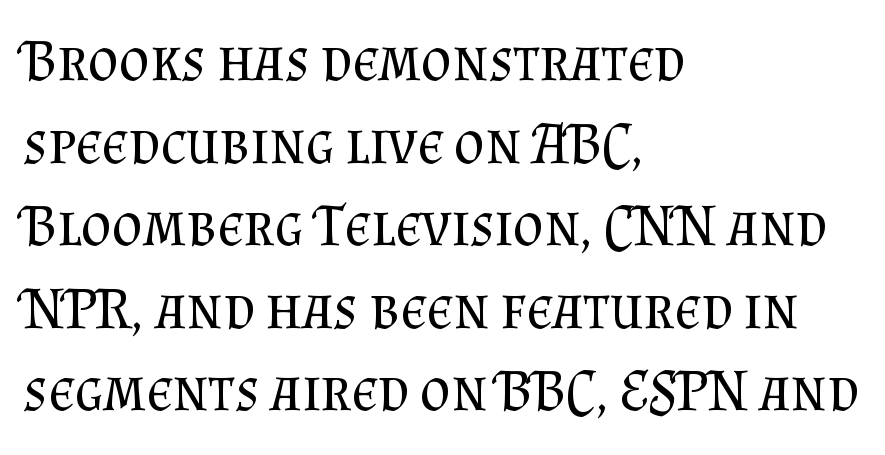
{"serif": "yes", "italic": "no", "bold": "no", "weight": "regular", "width": "normal", "stroke_contrast": "medium", "x_height": "small", "monospaced": "no", "underline": "no", "align": "left", "line_spacing": "normal", "line_spacing_ratio": 1.4, "letter_spacing": "normal", "letter_spacing_em": 0.0, "glyph_px": 59}
